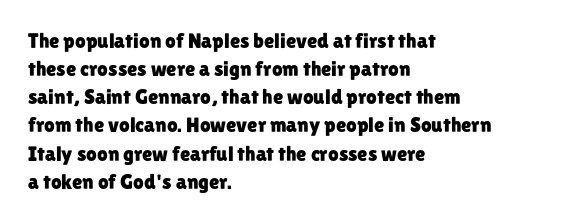
Q: Is the text italic (slanted)? A: No, it is upright.
Q: Is the text underlined? A: No.
Q: How is the paragraph aligned? A: Left-aligned.
Q: Is the spacing between letters normal or unusually wide? A: Normal.
Q: Is the spacing between lines tight, normal or loose? A: Normal.
